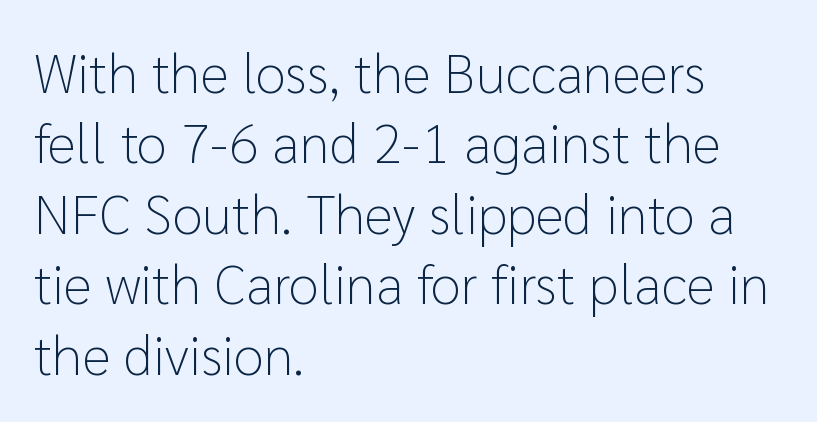
The image shows 55 px light sans-serif type, upright; set left-aligned, normal line spacing (1.28x), normal letter spacing, not underlined; low stroke contrast and a medium x-height.
